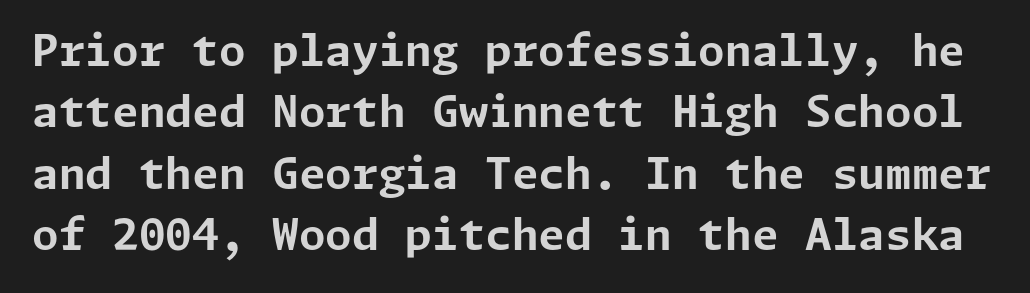
The image shows 43 px bold sans-serif type, upright; set normal line spacing (1.43x), normal letter spacing, not underlined; low stroke contrast and a medium x-height.
